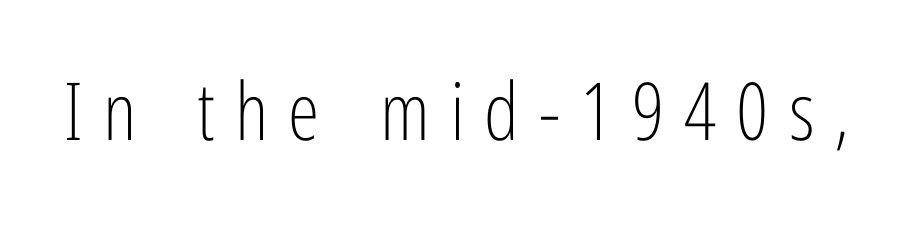
Q: Is the text bold? A: No.
Q: Is the text italic (slanted)? A: No, it is upright.
Q: Is the typeface a serif or a sans-serif typeface? A: Sans-serif.
Q: Is the text underlined? A: No.
Q: Is the spacing between letters normal or unusually wide? A: Unusually wide.
Q: Width (condensed, normal, or wide)? A: Condensed.
Q: Stroke contrast? A: Low.
Q: x-height? A: Medium.
Q: Monospaced? A: No.
